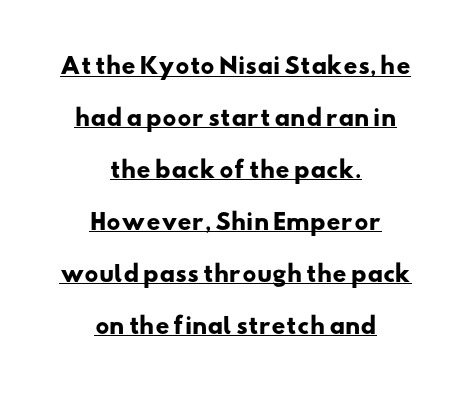
Q: Is the text bold? A: Yes.
Q: Is the text underlined? A: Yes.
Q: How is the paragraph aligned? A: Centered.
Q: Is the spacing between letters normal or unusually wide? A: Normal.
Q: Is the spacing between lines tight, normal or loose? A: Loose.
